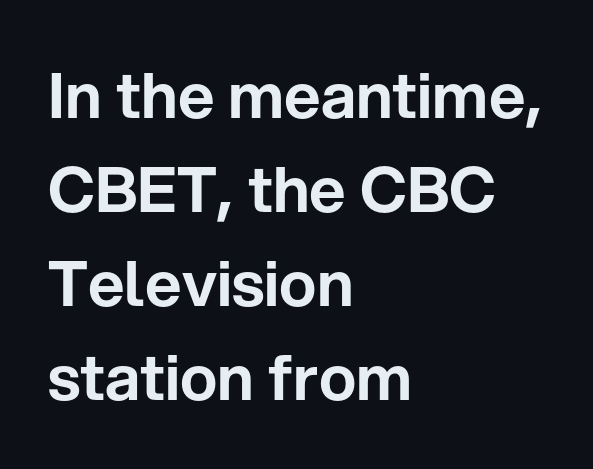
{"serif": "no", "italic": "no", "width": "normal", "stroke_contrast": "low", "x_height": "medium", "monospaced": "no", "underline": "no", "align": "left", "line_spacing": "normal", "line_spacing_ratio": 1.49, "letter_spacing": "normal", "letter_spacing_em": 0.0, "glyph_px": 63}
